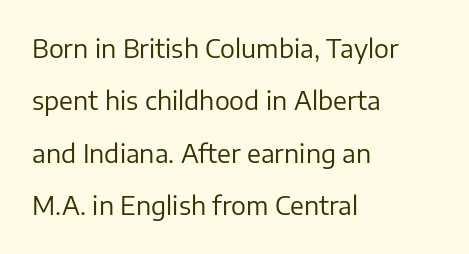
{"italic": "no", "bold": "no", "underline": "no", "align": "left", "line_spacing": "loose", "line_spacing_ratio": 2.1, "letter_spacing": "normal", "letter_spacing_em": 0.0, "glyph_px": 25}
